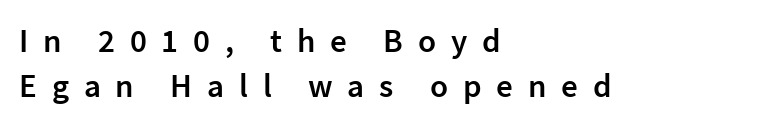
The image shows 33 px semibold sans-serif type, upright; set left-aligned, normal line spacing (1.36x), unusually wide letter spacing (+0.45 em), not underlined; low stroke contrast and a medium x-height.
